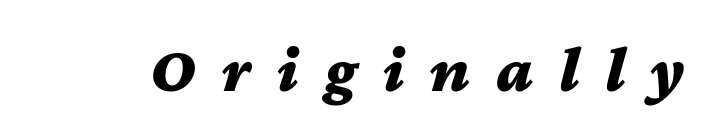
The image shows 65 px bold, wide type, italic (leaning right); set unusually wide letter spacing (+0.4 em), not underlined; medium stroke contrast and a medium x-height.
